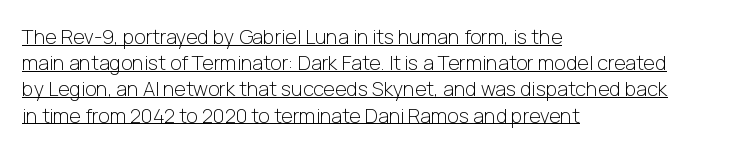
Q: Is the text bold? A: No.
Q: Is the text italic (slanted)? A: No, it is upright.
Q: Is the text underlined? A: Yes.
Q: How is the paragraph aligned? A: Left-aligned.
Q: Is the spacing between letters normal or unusually wide? A: Normal.
Q: Is the spacing between lines tight, normal or loose? A: Normal.
